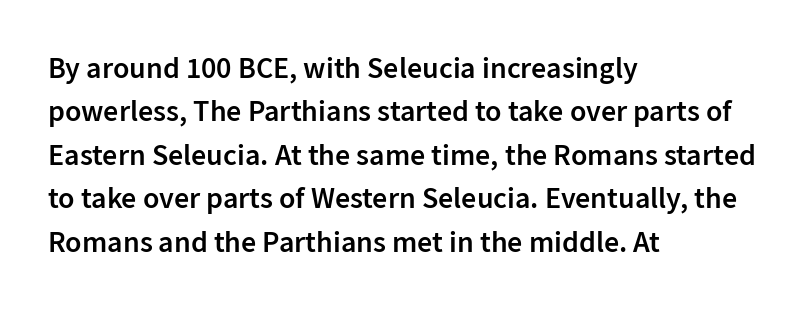
The image shows 30 px semibold sans-serif type, upright; set left-aligned, normal line spacing (1.45x), normal letter spacing, not underlined; low stroke contrast and a medium x-height.
